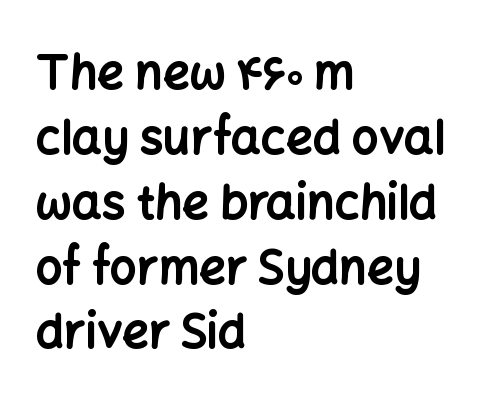
Q: Is the text bold? A: Yes.
Q: Is the text italic (slanted)? A: No, it is upright.
Q: Is the typeface a serif or a sans-serif typeface? A: Sans-serif.
Q: Is the text underlined? A: No.
Q: How is the paragraph aligned? A: Left-aligned.
Q: Is the spacing between letters normal or unusually wide? A: Normal.
Q: Is the spacing between lines tight, normal or loose? A: Normal.
Q: Width (condensed, normal, or wide)? A: Normal.
Q: Stroke contrast? A: Low.
Q: x-height? A: Medium.
Q: Monospaced? A: No.
